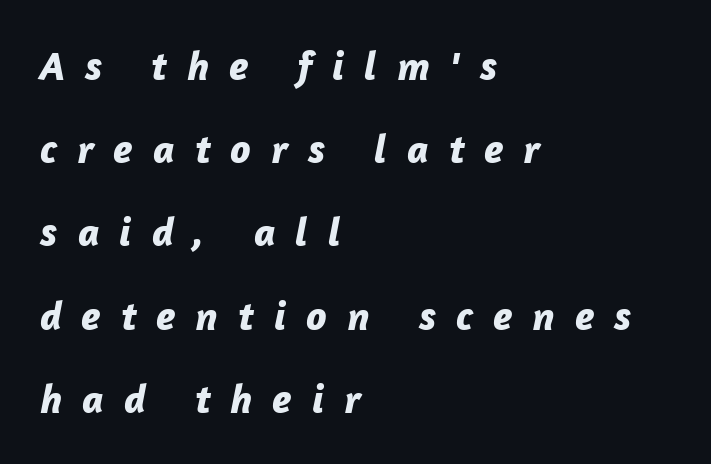
Q: Is the text bold? A: Yes.
Q: Is the text italic (slanted)? A: Yes, it leans right by about 12 degrees.
Q: Is the text underlined? A: No.
Q: How is the paragraph aligned? A: Left-aligned.
Q: Is the spacing between letters normal or unusually wide? A: Unusually wide.
Q: Is the spacing between lines tight, normal or loose? A: Loose.
Q: Width (condensed, normal, or wide)? A: Normal.
Q: Stroke contrast? A: Low.
Q: x-height? A: Medium.
Q: Monospaced? A: No.
